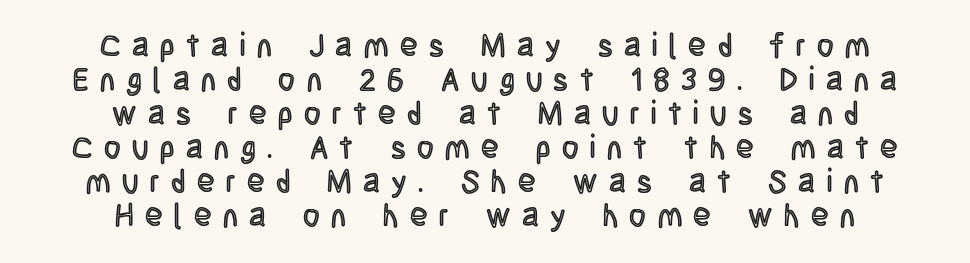
{"italic": "no", "width": "condensed", "x_height": "large", "monospaced": "no", "underline": "no", "align": "center", "line_spacing": "tight", "line_spacing_ratio": 1.06, "letter_spacing": "wide", "letter_spacing_em": 0.36, "glyph_px": 32}
